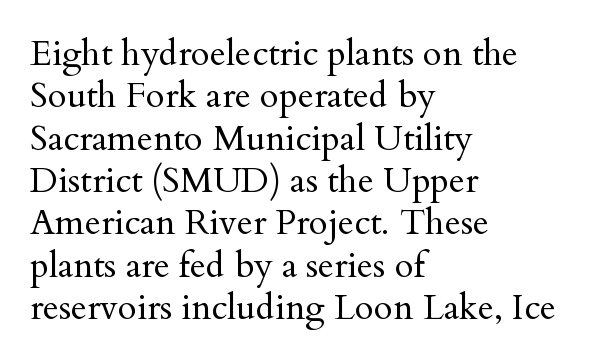
{"serif": "yes", "italic": "no", "bold": "no", "weight": "regular", "width": "normal", "stroke_contrast": "medium", "x_height": "small", "monospaced": "no", "underline": "no", "align": "left", "line_spacing_ratio": 1.21, "letter_spacing": "normal", "letter_spacing_em": 0.0, "glyph_px": 35}
